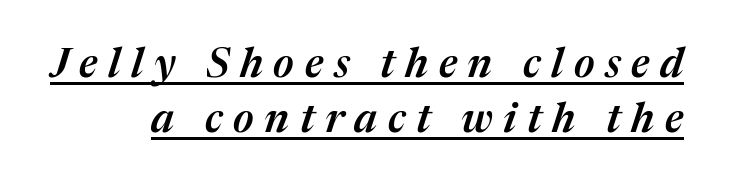
{"italic": "yes", "lean": "right", "slant_degrees": 17, "bold": "semi", "weight": "semibold", "width": "normal", "stroke_contrast": "medium", "x_height": "medium", "monospaced": "no", "underline": "yes", "line_spacing": "normal", "line_spacing_ratio": 1.33, "letter_spacing": "wide", "letter_spacing_em": 0.26, "glyph_px": 41}
